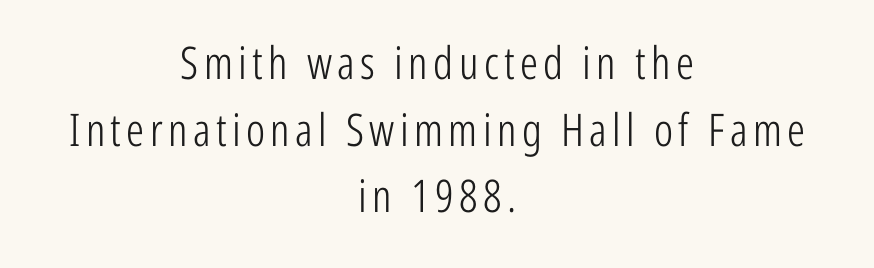
When letters stand straight like this, we call the style roman or upright. These lines are composed in type without serifs. Horizontal alignment here is central, giving a formal, balanced look. Looks like regular typesetting: each glyph gets only the width it needs.
